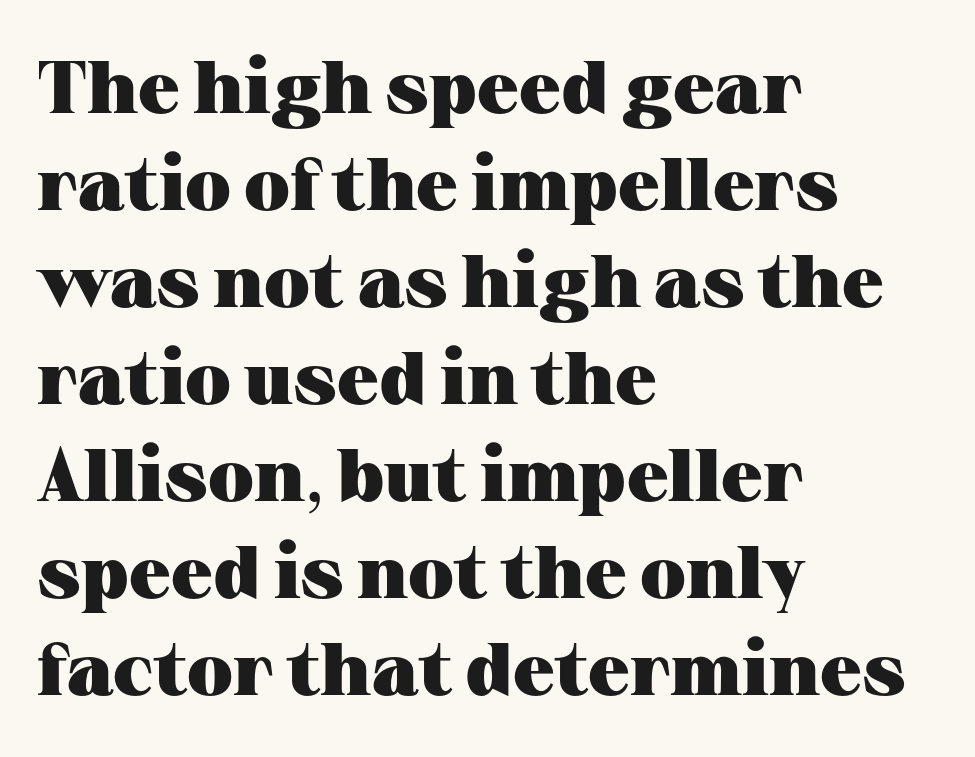
The passage shown is not underscored anywhere. Character widths vary here, with narrow letters taking less room than wide ones. The block of text has a typical density, with ordinary space between rows. Here the glyphs are tracked normally, forming tight word shapes.
